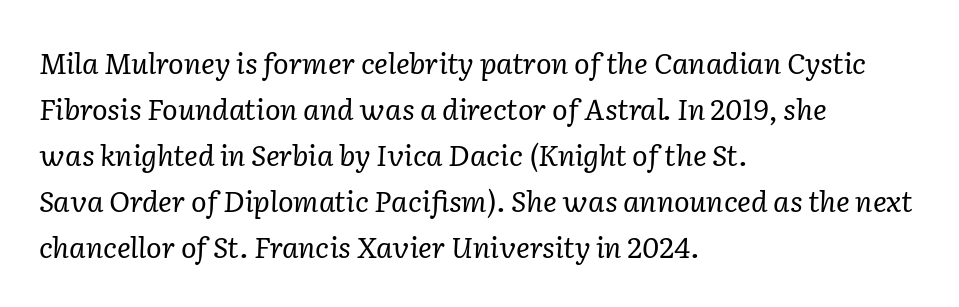
Q: Is the text bold? A: No.
Q: Is the text italic (slanted)? A: Yes, it leans right by about 2 degrees.
Q: Is the typeface a serif or a sans-serif typeface? A: Serif.
Q: Is the text underlined? A: No.
Q: How is the paragraph aligned? A: Left-aligned.
Q: Is the spacing between letters normal or unusually wide? A: Normal.
Q: Is the spacing between lines tight, normal or loose? A: Normal.
Q: Width (condensed, normal, or wide)? A: Normal.
Q: Stroke contrast? A: Low.
Q: x-height? A: Medium.
Q: Monospaced? A: No.
